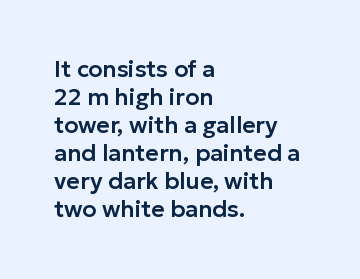
Q: Is the text italic (slanted)? A: No, it is upright.
Q: Is the text underlined? A: No.
Q: How is the paragraph aligned? A: Left-aligned.
Q: Is the spacing between letters normal or unusually wide? A: Normal.
